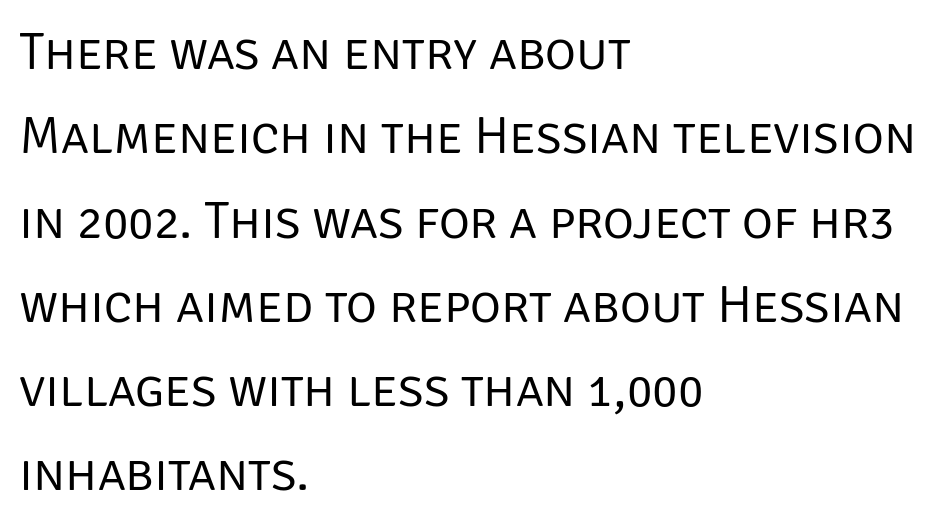
Words appear dense and cohesive because spacing is normal. Anything drawn beneath the words? Only blank space. These lines are set flush left with a ragged right edge. A typesetter would label this face a sans. Varying glyph widths throughout — classic text-font behaviour.
